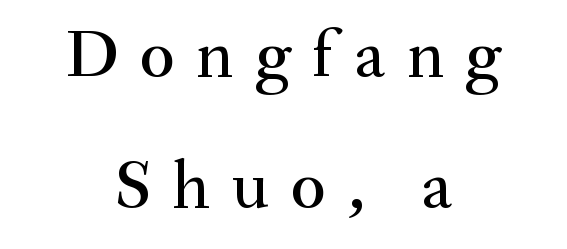
{"serif": "yes", "italic": "no", "width": "normal", "stroke_contrast": "medium", "x_height": "small", "monospaced": "no", "underline": "no", "align": "center", "line_spacing": "loose", "line_spacing_ratio": 1.93, "letter_spacing": "wide", "letter_spacing_em": 0.32, "glyph_px": 68}
